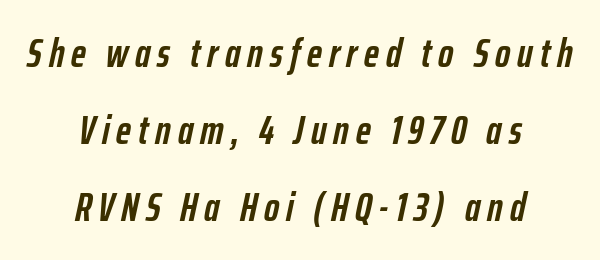
{"italic": "yes", "lean": "right", "slant_degrees": 12, "bold": "yes", "weight": "semibold", "width": "condensed", "stroke_contrast": "low", "x_height": "medium", "monospaced": "no", "underline": "no", "align": "center", "line_spacing_ratio": 1.88, "glyph_px": 41}
